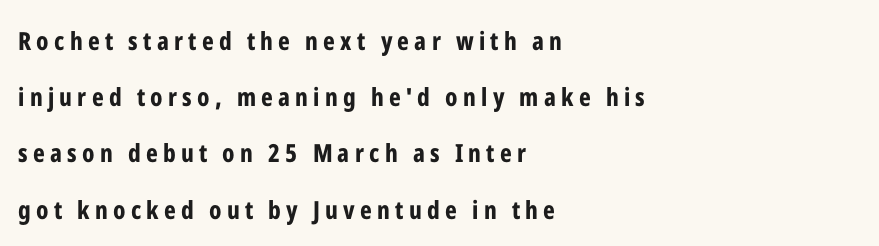
Q: Is the text bold? A: Yes.
Q: Is the text italic (slanted)? A: No, it is upright.
Q: Is the text underlined? A: No.
Q: How is the paragraph aligned? A: Left-aligned.
Q: Is the spacing between letters normal or unusually wide? A: Unusually wide.
Q: Is the spacing between lines tight, normal or loose? A: Loose.
